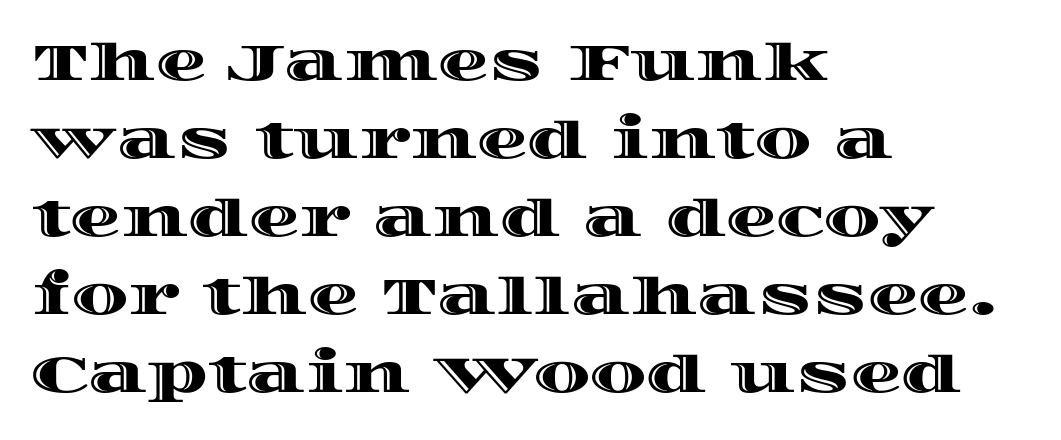
The image shows 51 px wide type, upright; set left-aligned, normal line spacing (1.53x), normal letter spacing, not underlined; a large x-height.
